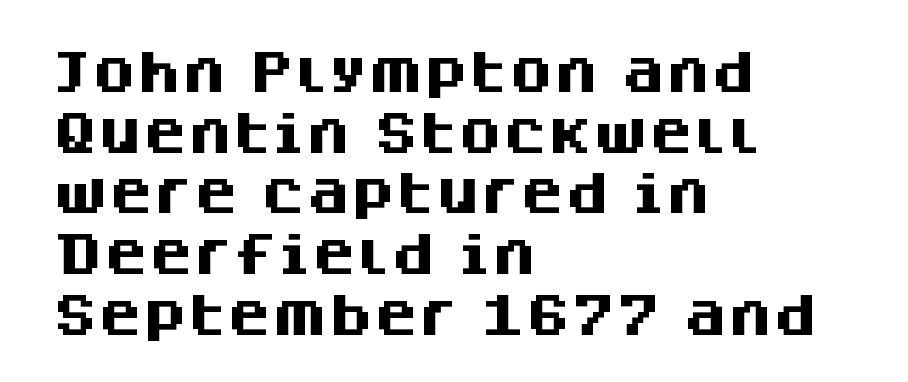
This sample uses an upright cut, with every glyph sitting square on the baseline. Looks like regular typesetting: each glyph gets only the width it needs. How would I describe the line gaps? Plain and ordinary. Letterform terminals end flat and unadorned throughout the passage. The glyphs are unaccompanied by any horizontal stroke below them.
